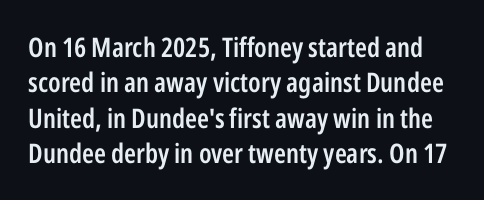
{"italic": "no", "bold": "semi", "underline": "no", "line_spacing": "normal", "line_spacing_ratio": 1.31, "letter_spacing": "normal", "letter_spacing_em": 0.0, "glyph_px": 27}
